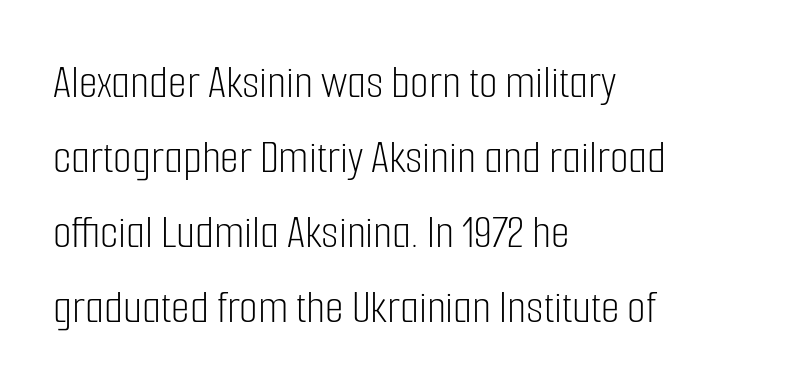
Q: Is the text bold? A: No.
Q: Is the text italic (slanted)? A: No, it is upright.
Q: Is the typeface a serif or a sans-serif typeface? A: Sans-serif.
Q: Is the text underlined? A: No.
Q: How is the paragraph aligned? A: Left-aligned.
Q: Is the spacing between letters normal or unusually wide? A: Normal.
Q: Is the spacing between lines tight, normal or loose? A: Normal.
Q: Width (condensed, normal, or wide)? A: Condensed.
Q: Stroke contrast? A: Low.
Q: x-height? A: Medium.
Q: Monospaced? A: No.
